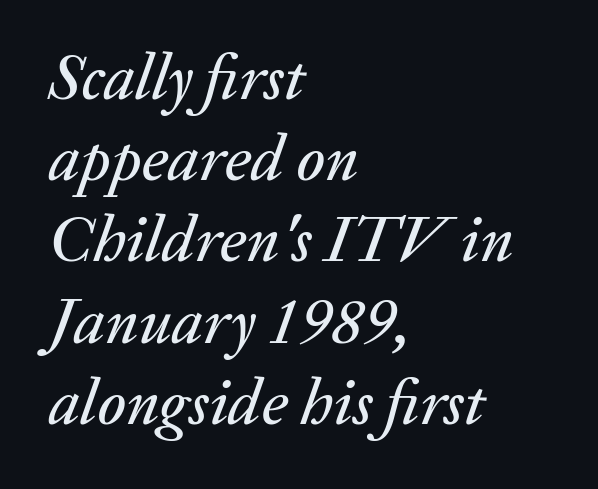
Q: Is the text italic (slanted)? A: Yes, it leans right by about 20 degrees.
Q: Is the text underlined? A: No.
Q: How is the paragraph aligned? A: Left-aligned.
Q: Is the spacing between letters normal or unusually wide? A: Normal.
Q: Is the spacing between lines tight, normal or loose? A: Normal.
Q: Width (condensed, normal, or wide)? A: Normal.
Q: Stroke contrast? A: Medium.
Q: x-height? A: Medium.
Q: Monospaced? A: No.
